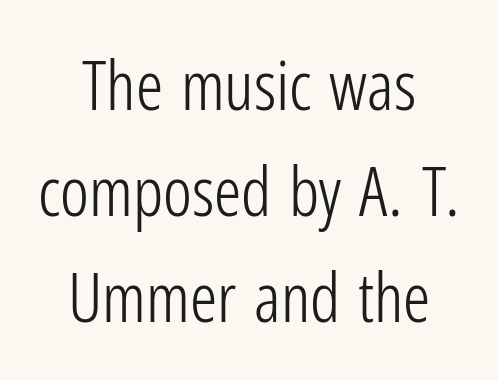
Q: Is the text bold? A: No.
Q: Is the text italic (slanted)? A: No, it is upright.
Q: Is the typeface a serif or a sans-serif typeface? A: Sans-serif.
Q: Is the text underlined? A: No.
Q: How is the paragraph aligned? A: Centered.
Q: Is the spacing between letters normal or unusually wide? A: Normal.
Q: Is the spacing between lines tight, normal or loose? A: Normal.
Q: Width (condensed, normal, or wide)? A: Condensed.
Q: Stroke contrast? A: Low.
Q: x-height? A: Medium.
Q: Monospaced? A: No.
